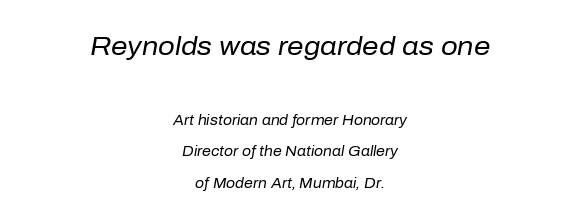
The image shows 26 px text type, italic (leaning right); set centered, loose line spacing (2.26x), normal letter spacing, not underlined; the first (top) block is 1.86x larger.
